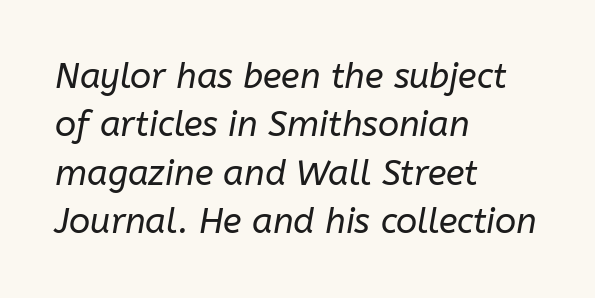
The image shows 35 px regular-weight type, italic (leaning right); set left-aligned, normal line spacing (1.38x), normal letter spacing, not underlined; low stroke contrast and a medium x-height.
